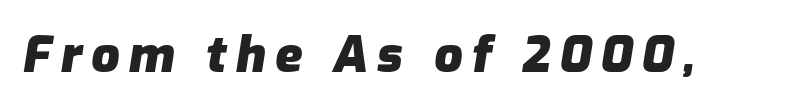
The image shows 50 px heavy type, italic (leaning right); set not underlined; low stroke contrast and a medium x-height.
